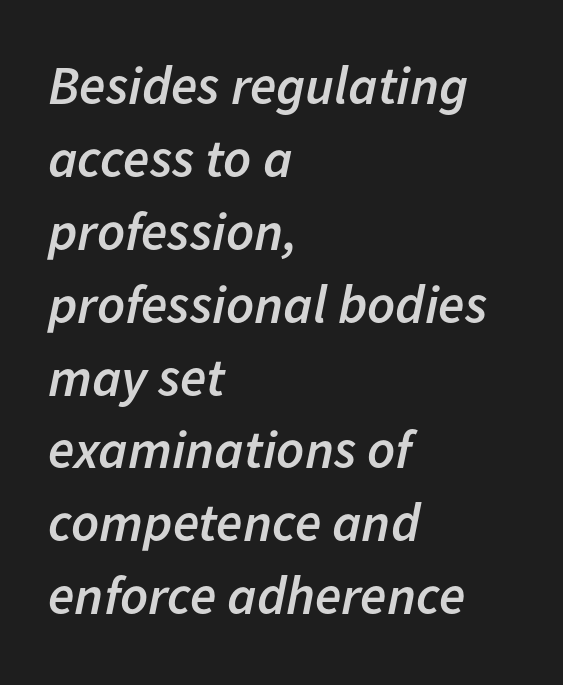
The image shows 54 px semibold type, italic (leaning right); set left-aligned, normal line spacing (1.35x), normal letter spacing, not underlined; low stroke contrast and a medium x-height.
